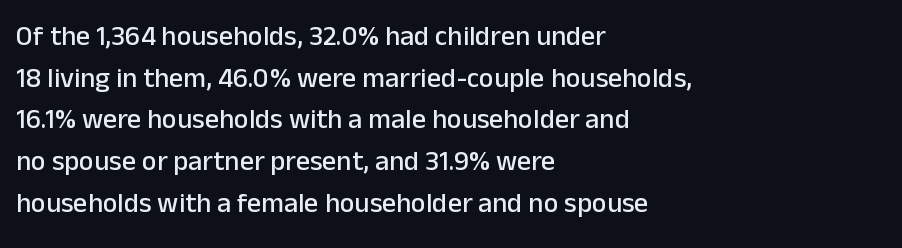
Q: Is the text italic (slanted)? A: No, it is upright.
Q: Is the typeface a serif or a sans-serif typeface? A: Sans-serif.
Q: Is the text underlined? A: No.
Q: How is the paragraph aligned? A: Left-aligned.
Q: Is the spacing between letters normal or unusually wide? A: Normal.
Q: Is the spacing between lines tight, normal or loose? A: Normal.
Q: Width (condensed, normal, or wide)? A: Normal.
Q: Stroke contrast? A: Low.
Q: x-height? A: Medium.
Q: Monospaced? A: No.
